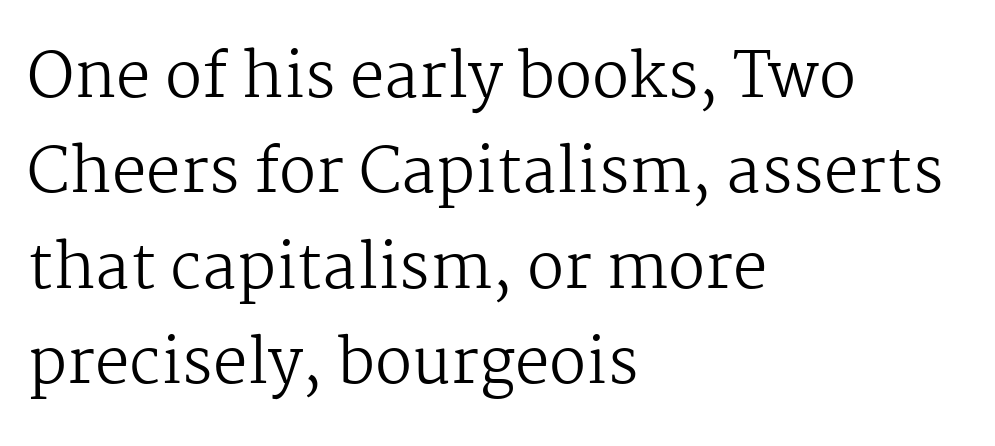
This is not heavy type; no bold has been used. A typesetter would call this proportional, since set widths differ per character. The space directly below the letters is spotless. Students, note that the glyphs here touch the page at normal intervals. Each letter's strokes conclude with small projecting serifs.
